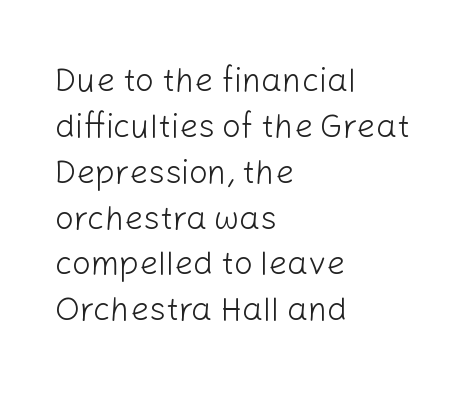
The image shows 33 px light sans-serif type, upright; set left-aligned, normal line spacing (1.39x), normal letter spacing, not underlined; low stroke contrast and a medium x-height.
